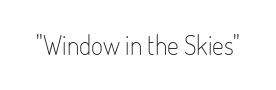
{"italic": "no", "bold": "no", "underline": "no", "letter_spacing": "normal", "letter_spacing_em": 0.0, "glyph_px": 26}
